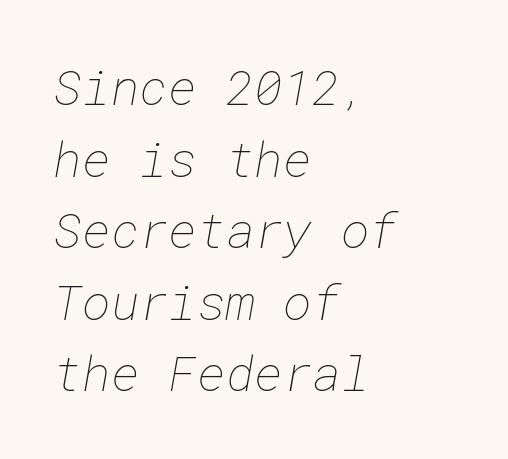
The image shows 49 px thin type; set left-aligned, normal line spacing (1.46x), normal letter spacing, not underlined; low stroke contrast and a medium x-height.
